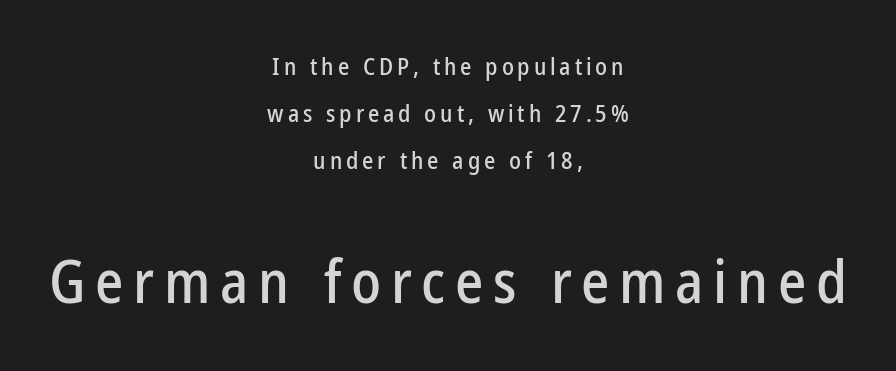
Leading is clearly above the norm, producing a sparse column. No italicization has been applied; the sample stays upright. Does the bottom block carry the larger type? Yes, it does. Every row of glyphs is offset so its center matches the block's center.
